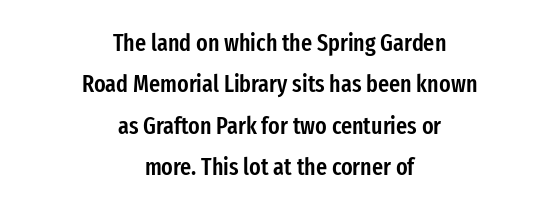
The image shows 24 px text type, upright; set centered, line spacing 1.72x, normal letter spacing, not underlined.
